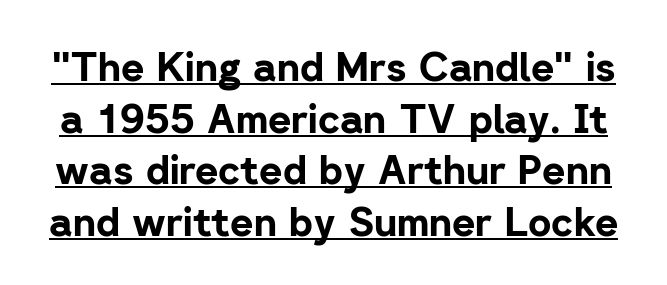
Pretty heavy lettering here — definitely bold. Posture: upright roman. This sample uses a sans-serif face. The vertical gap from one line to the next is medium. A typesetter would call this proportional, since set widths differ per character. Emphasis is given by a line drawn under the lettering.
